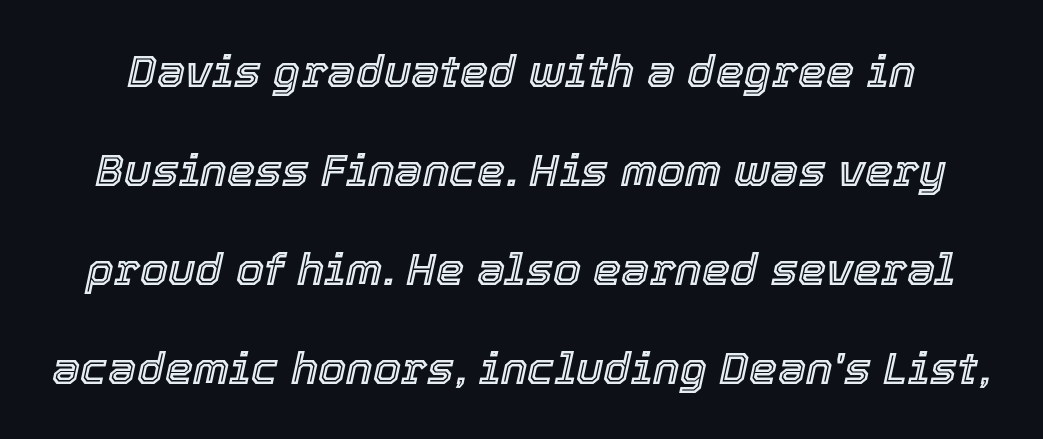
Q: Is the text italic (slanted)? A: Yes, it leans right by about 12 degrees.
Q: Is the text underlined? A: No.
Q: Is the spacing between letters normal or unusually wide? A: Normal.
Q: Is the spacing between lines tight, normal or loose? A: Loose.
Q: Width (condensed, normal, or wide)? A: Normal.
Q: x-height? A: Medium.
Q: Monospaced? A: No.
